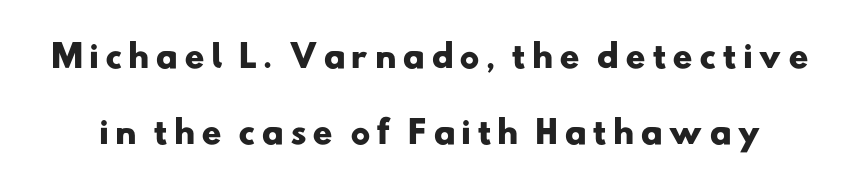
{"serif": "no", "bold": "yes", "weight": "heavy", "width": "wide", "stroke_contrast": "low", "x_height": "small", "monospaced": "no", "underline": "no", "line_spacing": "loose", "line_spacing_ratio": 2.45, "glyph_px": 31}
